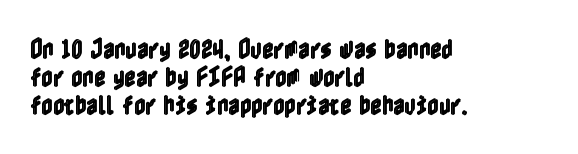
Q: Is the text italic (slanted)? A: No, it is upright.
Q: Is the text underlined? A: No.
Q: How is the paragraph aligned? A: Left-aligned.
Q: Is the spacing between letters normal or unusually wide? A: Normal.
Q: Is the spacing between lines tight, normal or loose? A: Normal.
